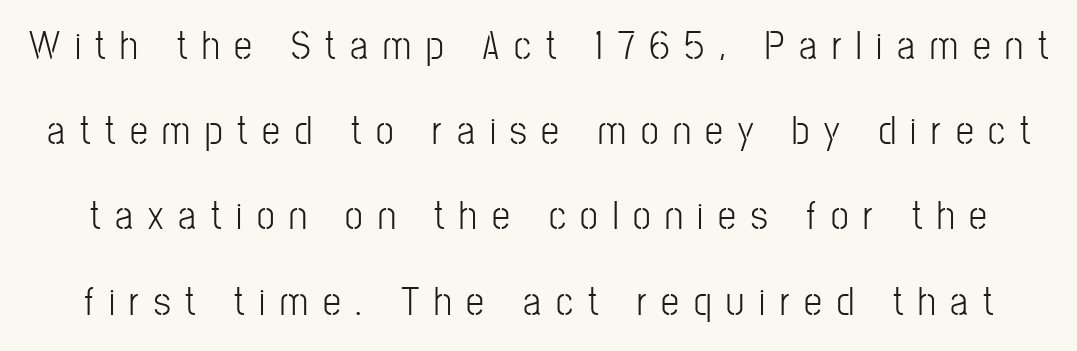
{"serif": "no", "italic": "no", "bold": "no", "weight": "light", "width": "condensed", "stroke_contrast": "low", "x_height": "medium", "monospaced": "no", "underline": "no", "line_spacing": "loose", "line_spacing_ratio": 2.13, "letter_spacing": "wide", "letter_spacing_em": 0.37, "glyph_px": 40}
